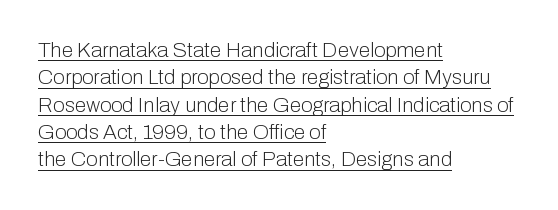
Q: Is the text bold? A: No.
Q: Is the text italic (slanted)? A: No, it is upright.
Q: Is the text underlined? A: Yes.
Q: How is the paragraph aligned? A: Left-aligned.
Q: Is the spacing between letters normal or unusually wide? A: Normal.
Q: Is the spacing between lines tight, normal or loose? A: Normal.
